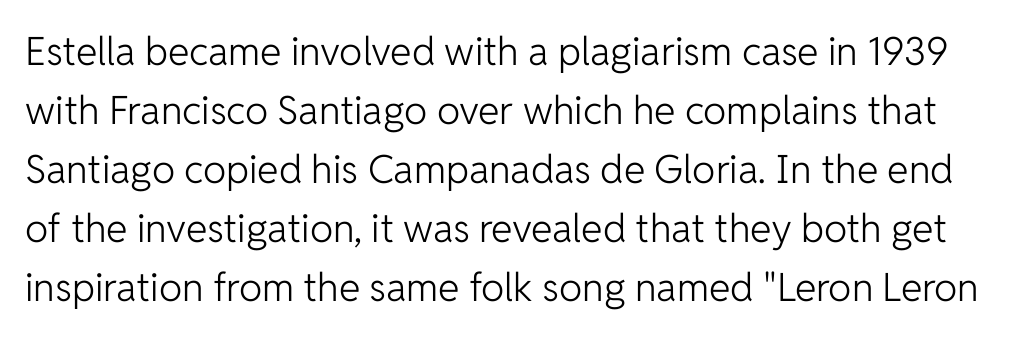
The image shows 39 px light sans-serif type, upright; set normal line spacing (1.51x), normal letter spacing, not underlined; low stroke contrast and a medium x-height.
